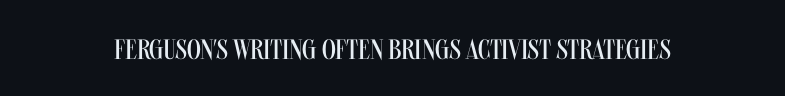
{"serif": "no", "italic": "no", "bold": "no", "weight": "regular", "width": "condensed", "stroke_contrast": "medium", "x_height": "large", "monospaced": "no", "underline": "no", "letter_spacing": "normal", "letter_spacing_em": 0.0, "glyph_px": 28}
